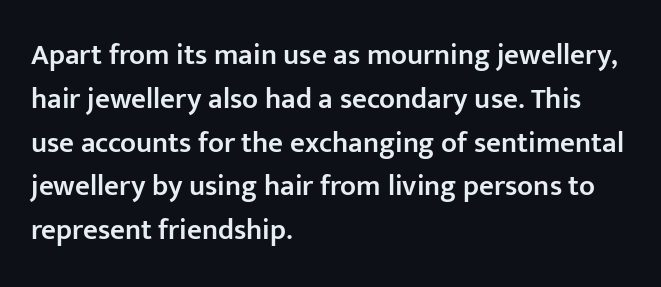
The image shows 29 px semibold sans-serif type, upright; set left-aligned, normal line spacing (1.51x), normal letter spacing, not underlined; low stroke contrast and a medium x-height.
